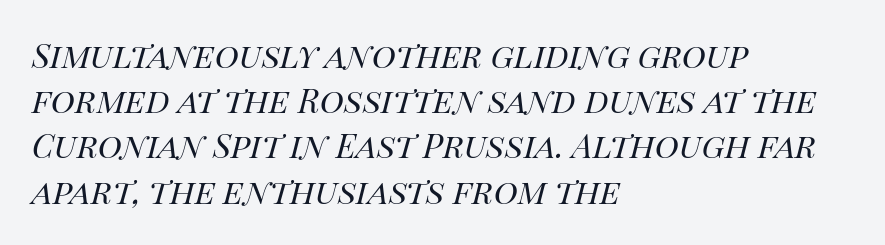
Q: Is the text bold? A: No.
Q: Is the text italic (slanted)? A: Yes, it leans right by about 14 degrees.
Q: Is the text underlined? A: No.
Q: How is the paragraph aligned? A: Left-aligned.
Q: Is the spacing between letters normal or unusually wide? A: Normal.
Q: Is the spacing between lines tight, normal or loose? A: Normal.
Q: Width (condensed, normal, or wide)? A: Normal.
Q: Stroke contrast? A: High.
Q: x-height? A: Large.
Q: Monospaced? A: No.
